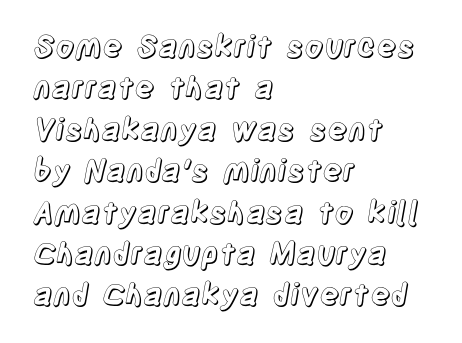
The image shows 30 px condensed type; set left-aligned, normal line spacing (1.38x), normal letter spacing, not underlined; a large x-height.
